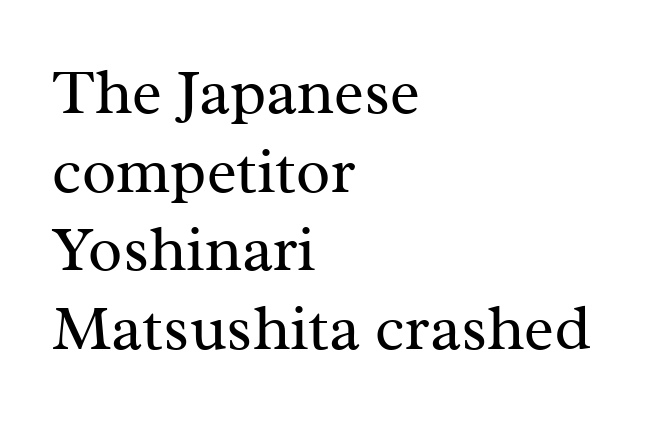
Q: Is the text bold? A: No.
Q: Is the text italic (slanted)? A: No, it is upright.
Q: Is the typeface a serif or a sans-serif typeface? A: Serif.
Q: Is the text underlined? A: No.
Q: How is the paragraph aligned? A: Left-aligned.
Q: Is the spacing between letters normal or unusually wide? A: Normal.
Q: Is the spacing between lines tight, normal or loose? A: Normal.
Q: Width (condensed, normal, or wide)? A: Normal.
Q: Stroke contrast? A: Medium.
Q: x-height? A: Medium.
Q: Monospaced? A: No.
